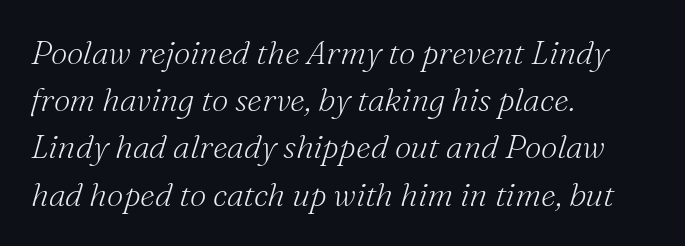
The image shows 33 px light serif type, italic (leaning right); set left-aligned, normal line spacing (1.43x), normal letter spacing, not underlined; medium stroke contrast and a small x-height.
